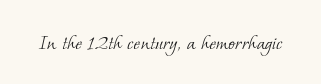
The image shows 23 px text type; set normal letter spacing, not underlined.
